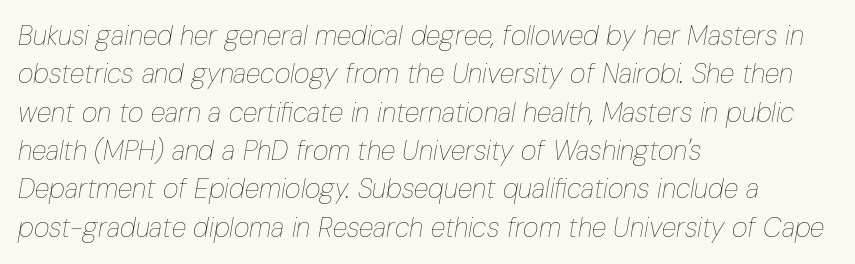
{"italic": "yes", "lean": "right", "slant_degrees": 10, "bold": "no", "underline": "no", "align": "left", "line_spacing": "normal", "line_spacing_ratio": 1.42, "letter_spacing": "normal", "letter_spacing_em": 0.0, "glyph_px": 27}
